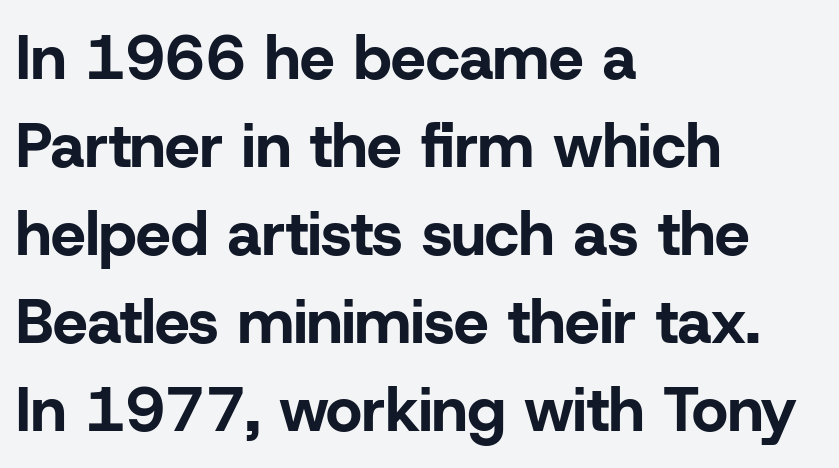
Q: Is the text bold? A: Yes.
Q: Is the text italic (slanted)? A: No, it is upright.
Q: Is the typeface a serif or a sans-serif typeface? A: Sans-serif.
Q: Is the text underlined? A: No.
Q: How is the paragraph aligned? A: Left-aligned.
Q: Is the spacing between letters normal or unusually wide? A: Normal.
Q: Is the spacing between lines tight, normal or loose? A: Normal.
Q: Width (condensed, normal, or wide)? A: Normal.
Q: Stroke contrast? A: Low.
Q: x-height? A: Medium.
Q: Monospaced? A: No.
